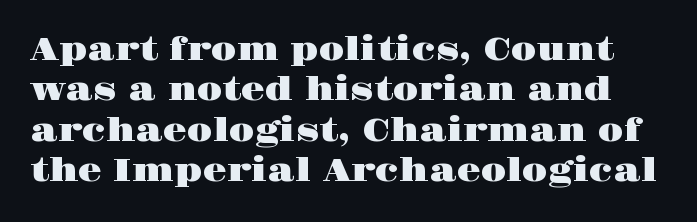
Q: Is the text italic (slanted)? A: No, it is upright.
Q: Is the typeface a serif or a sans-serif typeface? A: Serif.
Q: Is the text underlined? A: No.
Q: Is the spacing between letters normal or unusually wide? A: Normal.
Q: Is the spacing between lines tight, normal or loose? A: Normal.
Q: Width (condensed, normal, or wide)? A: Wide.
Q: Stroke contrast? A: High.
Q: x-height? A: Large.
Q: Monospaced? A: No.
